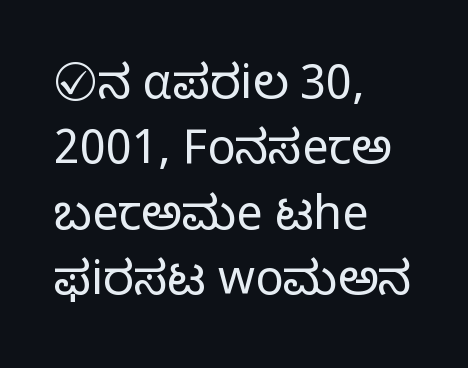
Q: Is the text bold? A: No.
Q: Is the text italic (slanted)? A: No, it is upright.
Q: Is the typeface a serif or a sans-serif typeface? A: Sans-serif.
Q: Is the text underlined? A: No.
Q: How is the paragraph aligned? A: Left-aligned.
Q: Is the spacing between letters normal or unusually wide? A: Normal.
Q: Is the spacing between lines tight, normal or loose? A: Normal.
Q: Width (condensed, normal, or wide)? A: Normal.
Q: Stroke contrast? A: Low.
Q: x-height? A: Medium.
Q: Monospaced? A: No.
